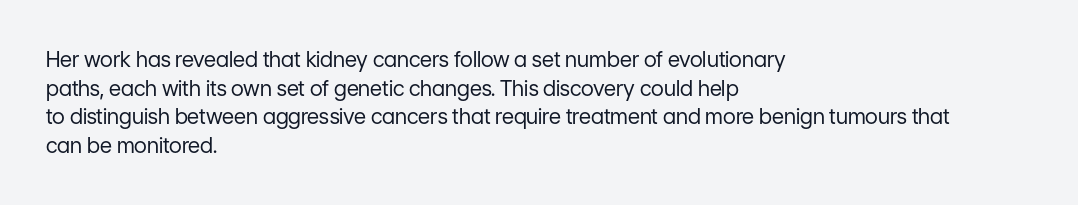
{"italic": "no", "bold": "no", "underline": "no", "align": "left", "line_spacing": "normal", "line_spacing_ratio": 1.36, "letter_spacing": "normal", "letter_spacing_em": 0.0, "glyph_px": 21}
